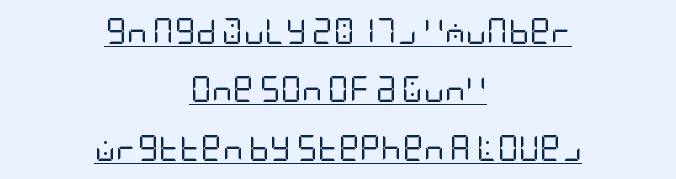
Q: Is the text bold? A: No.
Q: Is the text italic (slanted)? A: No, it is upright.
Q: Is the text underlined? A: Yes.
Q: How is the paragraph aligned? A: Centered.
Q: Is the spacing between letters normal or unusually wide? A: Normal.
Q: Is the spacing between lines tight, normal or loose? A: Loose.
